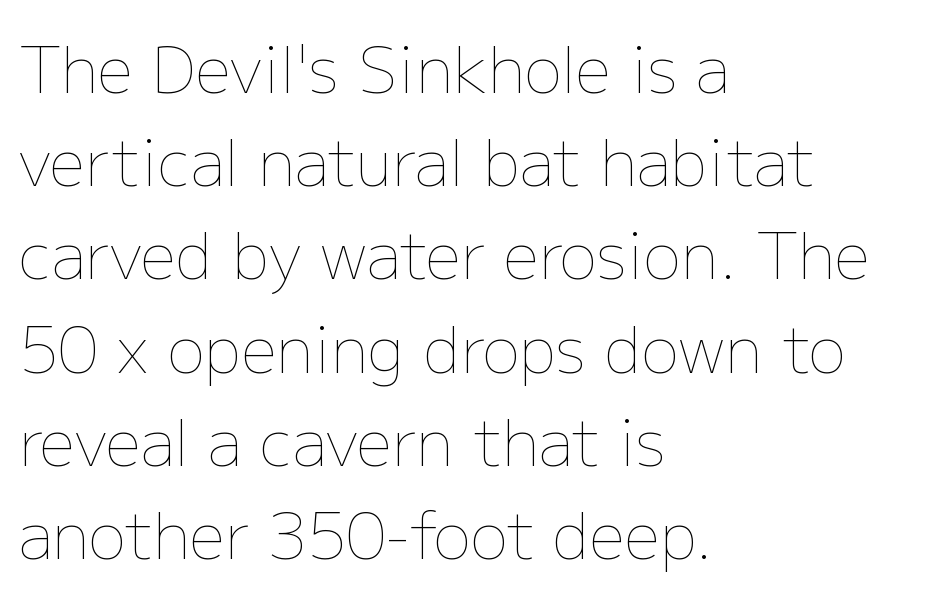
Q: Is the text bold? A: No.
Q: Is the text italic (slanted)? A: No, it is upright.
Q: Is the text underlined? A: No.
Q: How is the paragraph aligned? A: Left-aligned.
Q: Is the spacing between letters normal or unusually wide? A: Normal.
Q: Is the spacing between lines tight, normal or loose? A: Normal.
Q: Width (condensed, normal, or wide)? A: Normal.
Q: Stroke contrast? A: Low.
Q: x-height? A: Medium.
Q: Monospaced? A: No.
